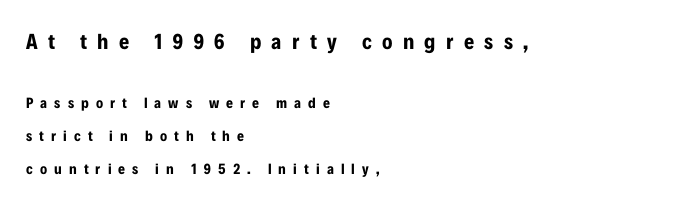
These lines stand farther apart than default settings would place them. Strong, thick strokes mark this as bold type. The area under the type is left untouched. Line starts are locked; line ends wander.
